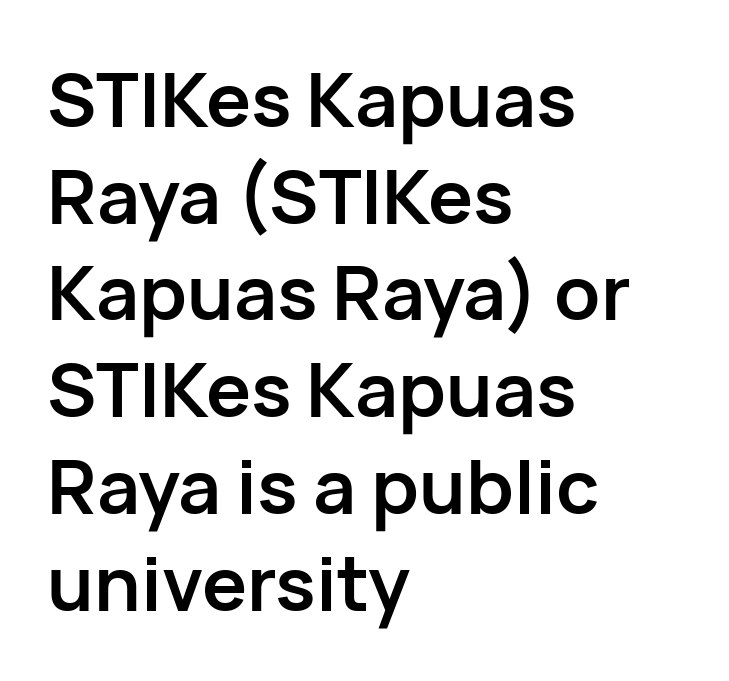
The foot of each line stays bare and open. You could call the tracking neutral — neither tight nor loose. Upright lettering throughout. The face used here is proportionally spaced, like ordinary book or web type. Caption: multi-line text, flush left, ragged right. A full-strength bold gives these letters their thick strokes.
